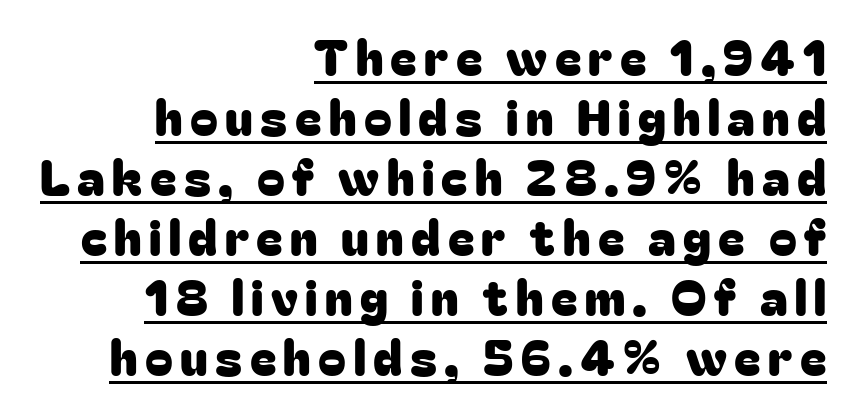
The lettering holds an erect, upright posture throughout. The lettering is marked with a stroke running underneath it. Is the block centered? No — it sits flush against the right margin. Nothing sits at the stroke ends, so this counts as sans-serif.
